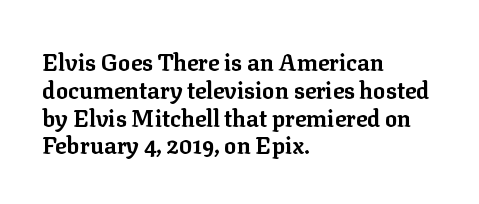
The image shows 23 px bold type, upright; set left-aligned, line spacing 1.21x, normal letter spacing, not underlined.
